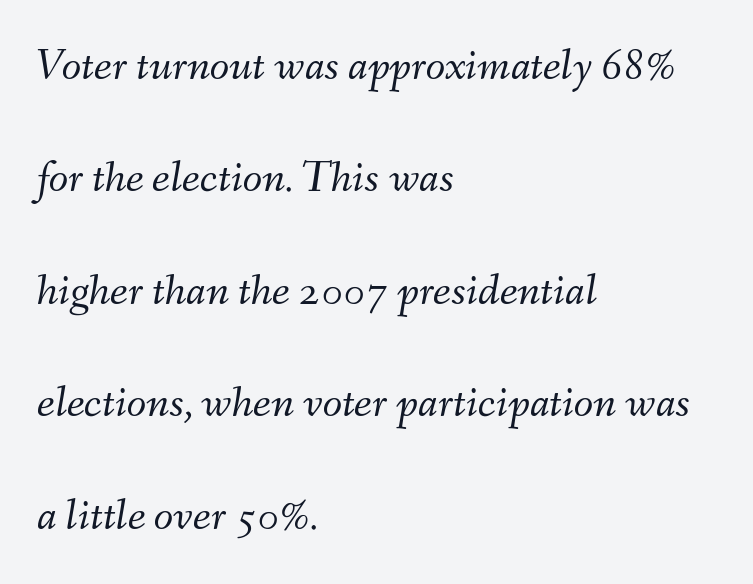
Q: Is the text bold? A: No.
Q: Is the text italic (slanted)? A: Yes, it leans right by about 9 degrees.
Q: Is the text underlined? A: No.
Q: How is the paragraph aligned? A: Left-aligned.
Q: Is the spacing between letters normal or unusually wide? A: Normal.
Q: Is the spacing between lines tight, normal or loose? A: Loose.
Q: Width (condensed, normal, or wide)? A: Normal.
Q: Stroke contrast? A: Medium.
Q: x-height? A: Small.
Q: Monospaced? A: No.
